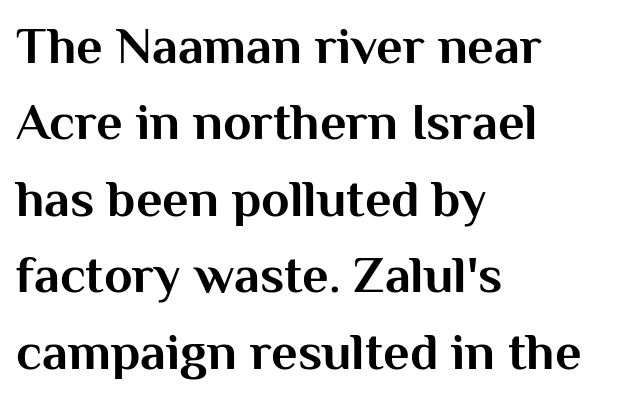
Q: Is the text bold? A: Yes.
Q: Is the text italic (slanted)? A: No, it is upright.
Q: Is the typeface a serif or a sans-serif typeface? A: Sans-serif.
Q: Is the text underlined? A: No.
Q: How is the paragraph aligned? A: Left-aligned.
Q: Is the spacing between letters normal or unusually wide? A: Normal.
Q: Is the spacing between lines tight, normal or loose? A: Normal.
Q: Width (condensed, normal, or wide)? A: Normal.
Q: Stroke contrast? A: Medium.
Q: x-height? A: Medium.
Q: Monospaced? A: No.
